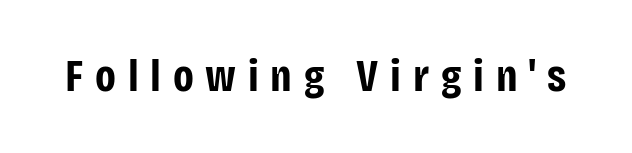
{"serif": "no", "italic": "no", "bold": "yes", "weight": "bold", "width": "condensed", "stroke_contrast": "low", "x_height": "large", "monospaced": "no", "underline": "no", "letter_spacing": "wide", "letter_spacing_em": 0.26, "glyph_px": 45}
